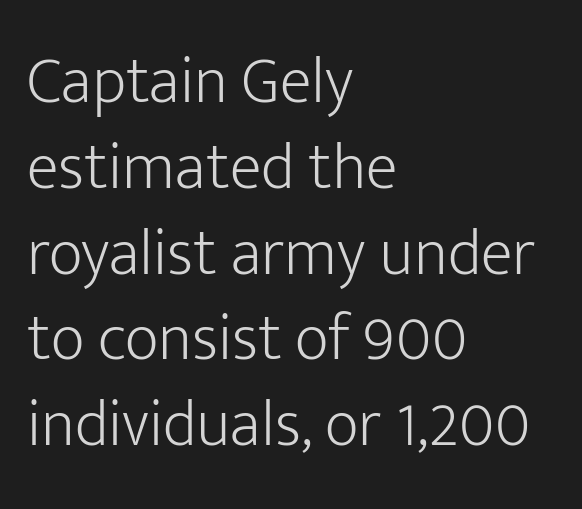
Where is the straight margin? On the left. Looks like regular typesetting: each glyph gets only the width it needs. Quick note: not italic, upright. A quiet, ordinary-to-light weight characterises the typeface.
